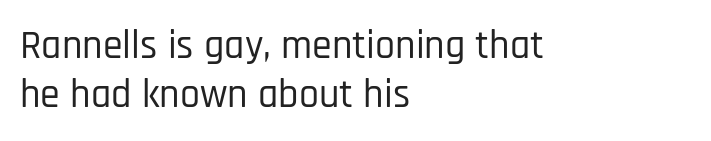
{"serif": "no", "italic": "no", "width": "condensed", "stroke_contrast": "low", "x_height": "large", "monospaced": "no", "underline": "no", "align": "left", "line_spacing_ratio": 1.22, "letter_spacing": "normal", "letter_spacing_em": 0.0, "glyph_px": 40}
